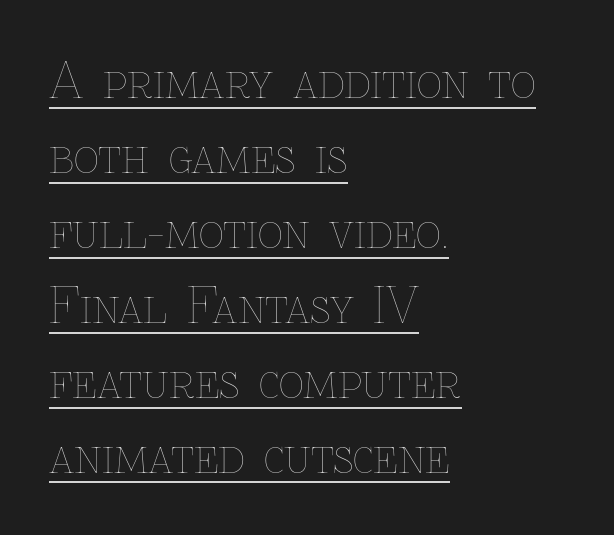
{"italic": "no", "bold": "no", "weight": "thin", "width": "normal", "stroke_contrast": "low", "x_height": "medium", "monospaced": "no", "underline": "yes", "align": "left", "line_spacing": "normal", "line_spacing_ratio": 1.53, "letter_spacing": "normal", "letter_spacing_em": 0.0, "glyph_px": 49}
